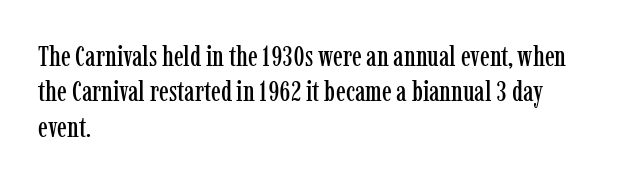
Words appear dense and cohesive because spacing is normal. Alignment: flush left. Look at the bottom of the vertical strokes: they flare into serifs here. Any mark beneath the type? The region is blank. Spacing verdict: proportional, widths tailored to each character. Do the letters lean? They stand straight.
